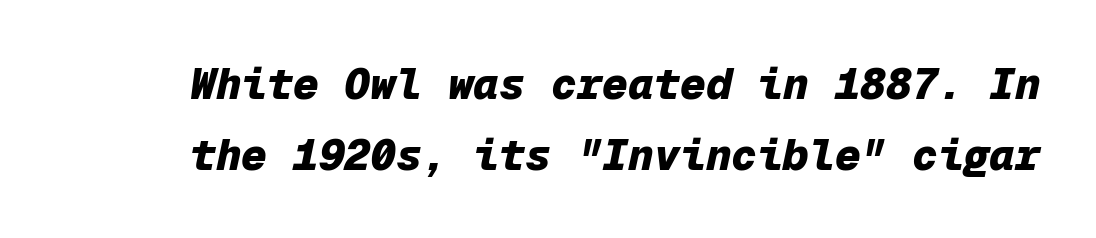
Q: Is the text bold? A: Yes.
Q: Is the text italic (slanted)? A: Yes, it leans right by about 12 degrees.
Q: Is the text underlined? A: No.
Q: Is the spacing between letters normal or unusually wide? A: Normal.
Q: Is the spacing between lines tight, normal or loose? A: Normal.
Q: Width (condensed, normal, or wide)? A: Normal.
Q: Stroke contrast? A: Low.
Q: x-height? A: Medium.
Q: Monospaced? A: Yes.
